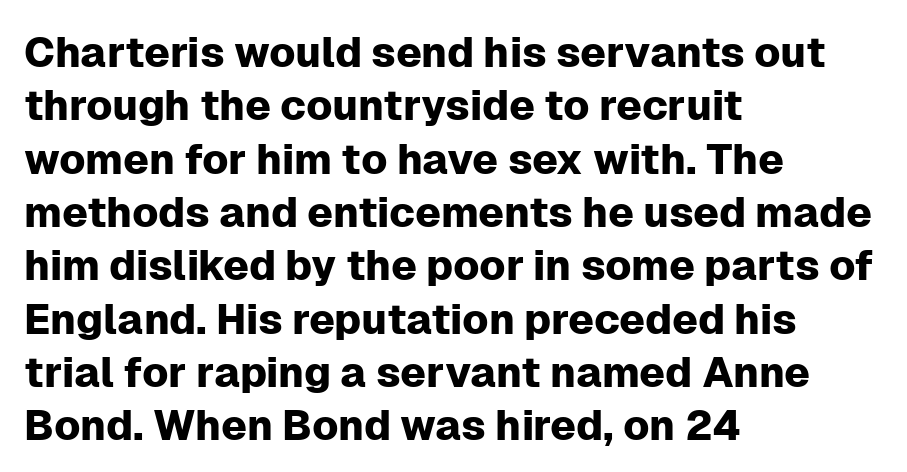
{"serif": "no", "italic": "no", "width": "normal", "stroke_contrast": "low", "x_height": "medium", "monospaced": "no", "underline": "no", "align": "left", "line_spacing": "normal", "line_spacing_ratio": 1.27, "letter_spacing": "normal", "letter_spacing_em": 0.0, "glyph_px": 42}
